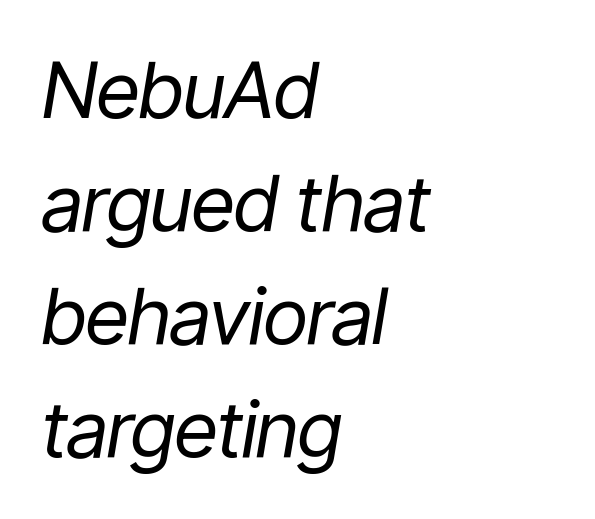
Descenders hang freely into open space. The passage shown is typed in a proportional face where columns would drift. Visually the block forms a straight wall on the left and a jagged coastline on the right. Weight: in the light-to-regular range. The face used here has a pronounced slope to its letters.
